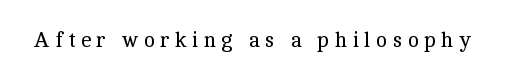
Q: Is the text bold? A: No.
Q: Is the text italic (slanted)? A: No, it is upright.
Q: Is the text underlined? A: No.
Q: Is the spacing between letters normal or unusually wide? A: Unusually wide.
